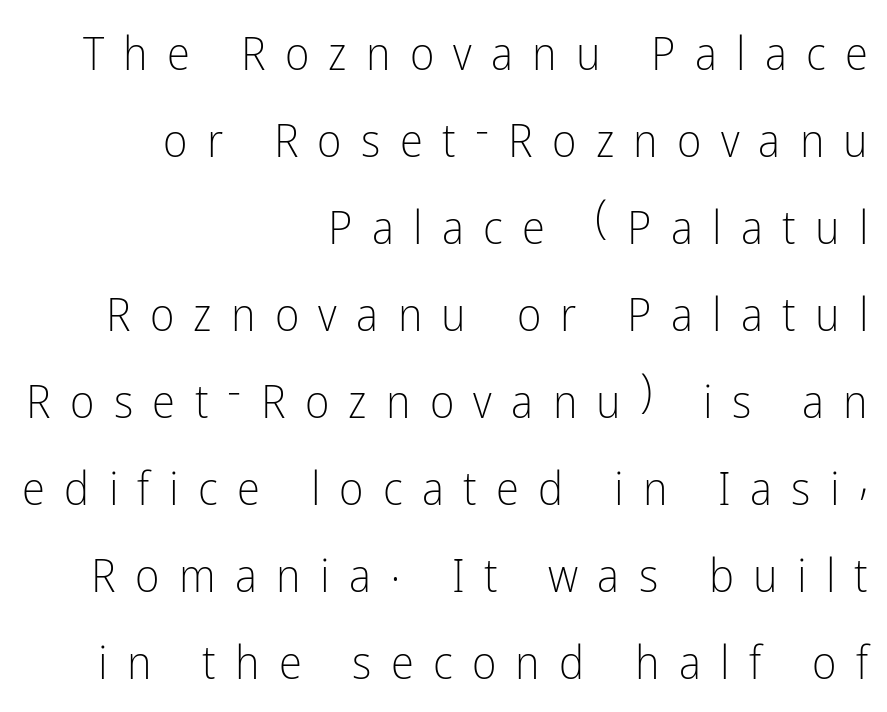
The image shows 47 px light, condensed sans-serif type, upright; set right-aligned, line spacing 1.85x, unusually wide letter spacing (+0.41 em), not underlined; low stroke contrast and a medium x-height.
